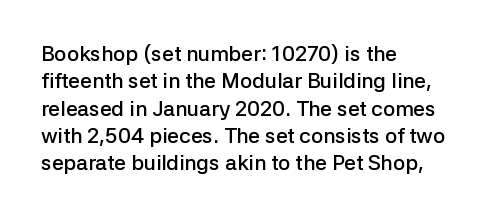
The image shows 21 px text type, upright; set left-aligned, normal line spacing (1.3x), normal letter spacing, not underlined.
